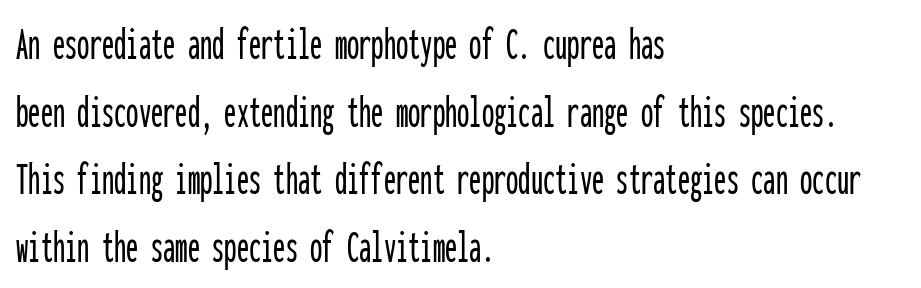
The image shows 49 px condensed sans-serif type, upright, monospaced; set left-aligned, normal line spacing (1.38x), normal letter spacing, not underlined; low stroke contrast and a medium x-height.
